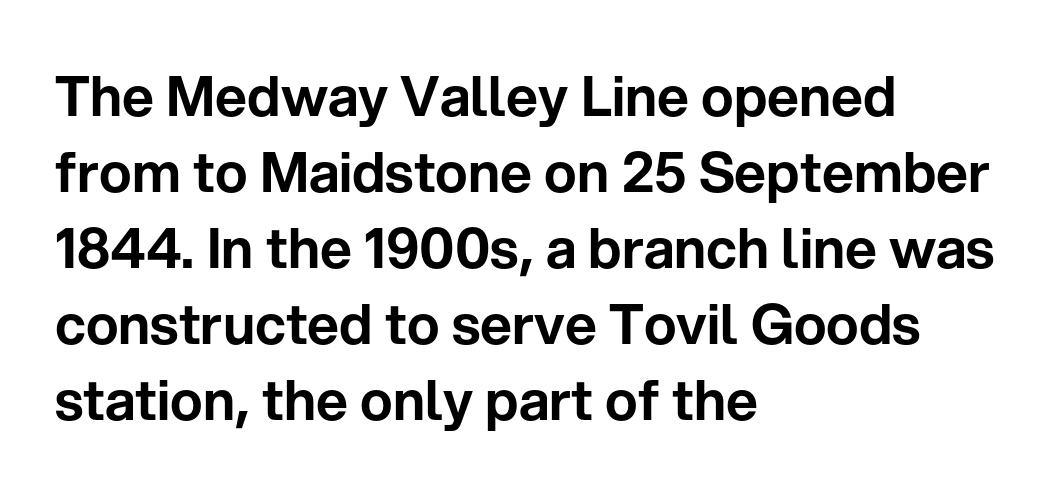
The image shows 55 px sans-serif type, upright; set left-aligned, normal line spacing (1.38x), normal letter spacing, not underlined; low stroke contrast and a medium x-height.
